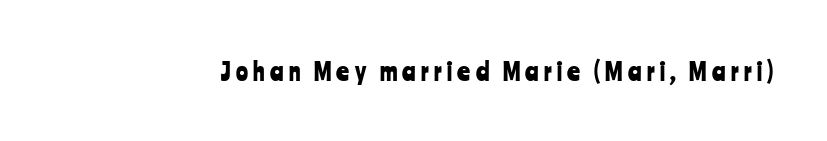
The image shows 25 px text type, upright; set unusually wide letter spacing (+0.21 em), not underlined.
